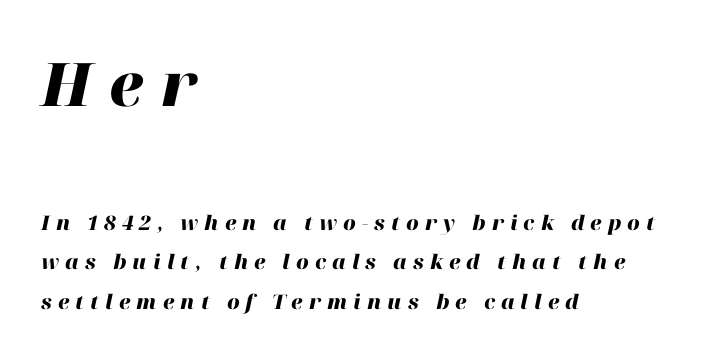
The image shows 60 px heavy type, italic (leaning right); set left-aligned, loose line spacing (1.98x), unusually wide letter spacing (+0.3 em), not underlined; the first (top) block is 3.0x larger; high stroke contrast and a medium x-height.
